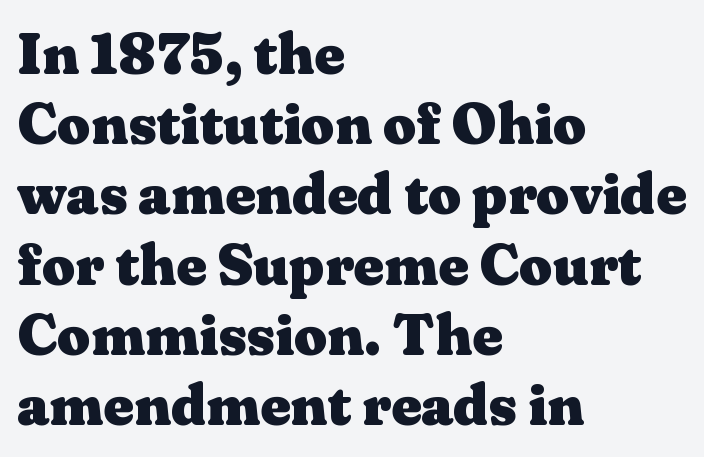
These lines are composed in type with serifs. No word sits above an underline. Every letter is thick-stroked: bold, no question. Caption: standard tracking, unaltered. The paragraph shown leans on its left margin.
